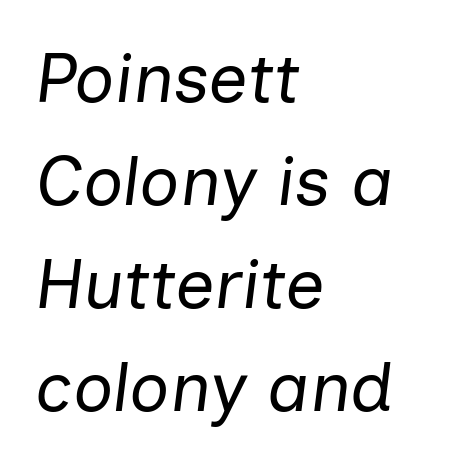
Is the type slanted? Yes — the strokes lean at a clear angle. The specimen omits any rule beneath the text block's lines. Notice how descenders clear the ascenders below comfortably — that's standard leading. Summary of weight: not heavy and not bold. Each letter keeps its own natural width here, so spacing adapts to shape.
